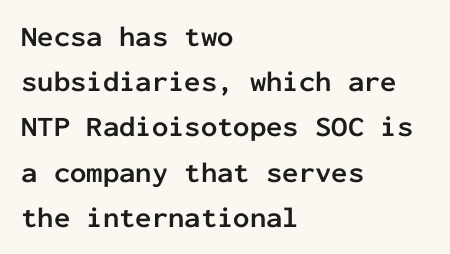
Q: Is the text bold? A: Yes.
Q: Is the text italic (slanted)? A: No, it is upright.
Q: Is the typeface a serif or a sans-serif typeface? A: Sans-serif.
Q: Is the text underlined? A: No.
Q: How is the paragraph aligned? A: Left-aligned.
Q: Is the spacing between letters normal or unusually wide? A: Normal.
Q: Is the spacing between lines tight, normal or loose? A: Normal.
Q: Width (condensed, normal, or wide)? A: Normal.
Q: Stroke contrast? A: Low.
Q: x-height? A: Medium.
Q: Monospaced? A: Yes.
